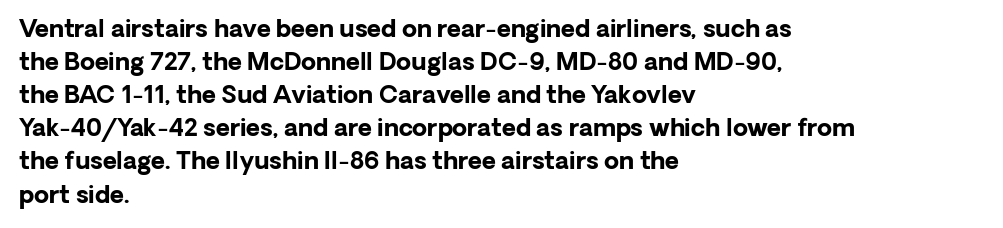
These lines keep a tight, regular rhythm from letter to letter. Heavy-handed strokes throughout: this text is bold. A normal amount of white space separates one row of letters from the next. The font's upright variant was chosen for this text. The string is rendered with underlining switched off. Which margin do the lines hug? The left one — the right edge is uneven.
